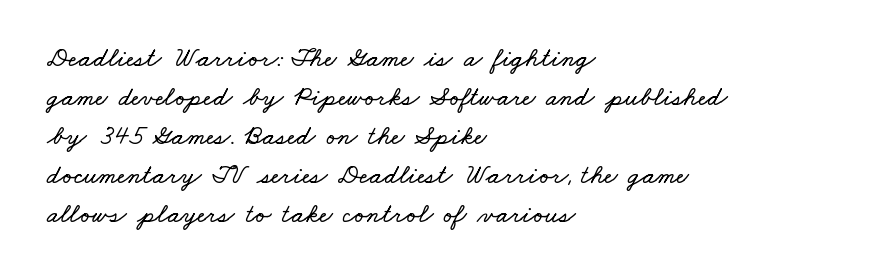
{"underline": "no", "align": "left", "line_spacing": "normal", "line_spacing_ratio": 1.44, "letter_spacing": "normal", "letter_spacing_em": 0.0, "glyph_px": 27}
